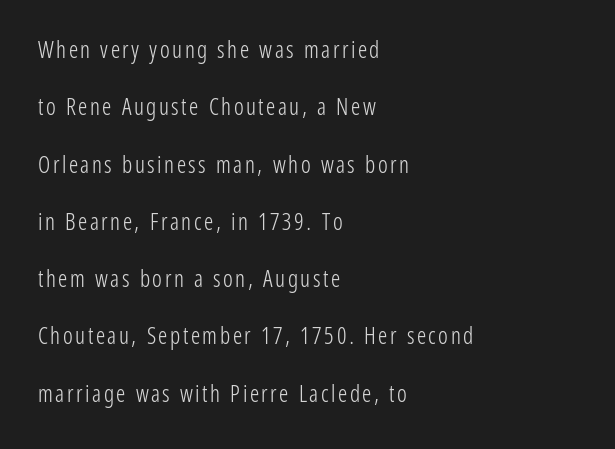
Q: Is the text bold? A: No.
Q: Is the text italic (slanted)? A: No, it is upright.
Q: Is the text underlined? A: No.
Q: How is the paragraph aligned? A: Left-aligned.
Q: Is the spacing between lines tight, normal or loose? A: Loose.
